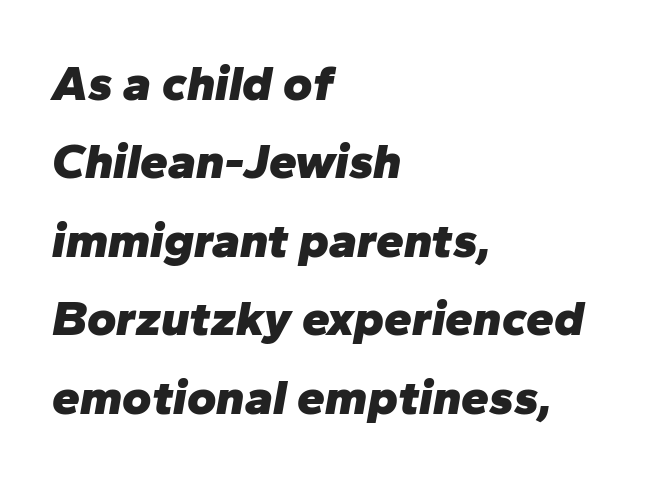
{"italic": "yes", "lean": "right", "slant_degrees": 10, "bold": "yes", "weight": "heavy", "width": "normal", "stroke_contrast": "low", "x_height": "medium", "monospaced": "no", "underline": "no", "align": "left", "line_spacing": "normal", "line_spacing_ratio": 1.57, "letter_spacing": "normal", "letter_spacing_em": 0.0, "glyph_px": 50}
